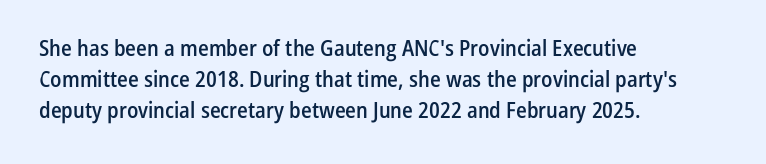
{"italic": "no", "bold": "semi", "underline": "no", "align": "left", "line_spacing": "normal", "line_spacing_ratio": 1.42, "letter_spacing": "normal", "letter_spacing_em": 0.0, "glyph_px": 22}
